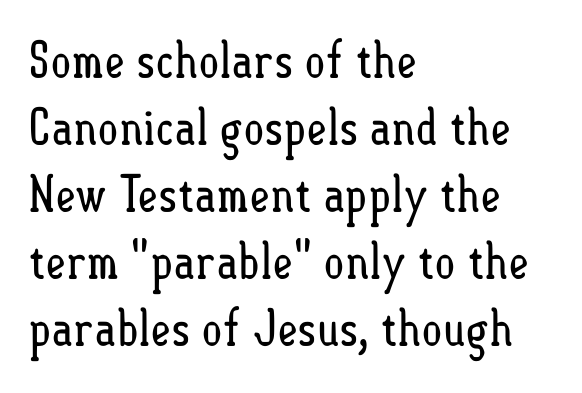
Q: Is the text bold? A: No.
Q: Is the text italic (slanted)? A: No, it is upright.
Q: Is the text underlined? A: No.
Q: How is the paragraph aligned? A: Left-aligned.
Q: Is the spacing between letters normal or unusually wide? A: Normal.
Q: Is the spacing between lines tight, normal or loose? A: Normal.
Q: Width (condensed, normal, or wide)? A: Condensed.
Q: Stroke contrast? A: Low.
Q: x-height? A: Small.
Q: Monospaced? A: No.
